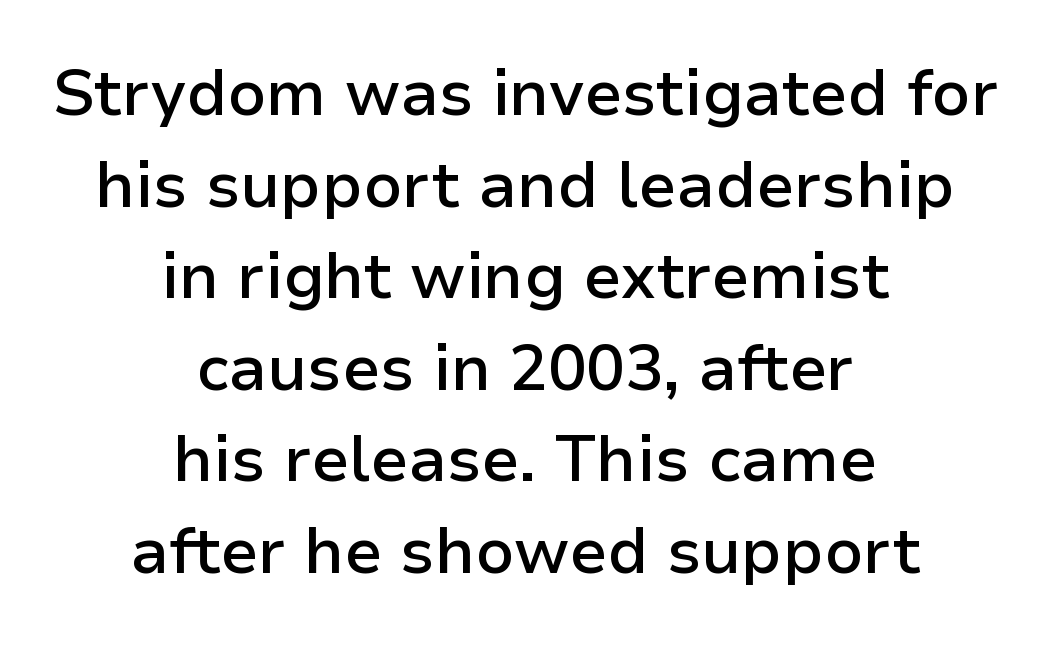
Short and long lines alike share a common midpoint. The letters stand upright; this is a roman face. The face used here is proportionally spaced, like ordinary book or web type. Baseline-to-baseline distance is the conventional proportion of letter height.
